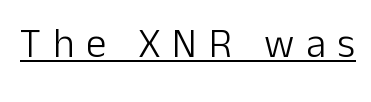
The image shows 41 px light sans-serif type, upright; set unusually wide letter spacing (+0.28 em), underlined; low stroke contrast and a medium x-height.
